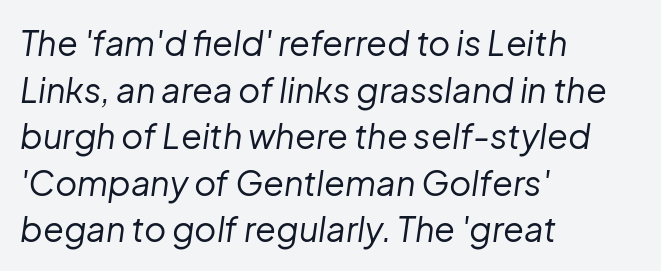
Q: Is the text bold? A: No.
Q: Is the text italic (slanted)? A: Yes, it leans right by about 8 degrees.
Q: Is the text underlined? A: No.
Q: How is the paragraph aligned? A: Left-aligned.
Q: Is the spacing between letters normal or unusually wide? A: Normal.
Q: Is the spacing between lines tight, normal or loose? A: Normal.
Q: Width (condensed, normal, or wide)? A: Normal.
Q: Stroke contrast? A: Low.
Q: x-height? A: Medium.
Q: Monospaced? A: No.
